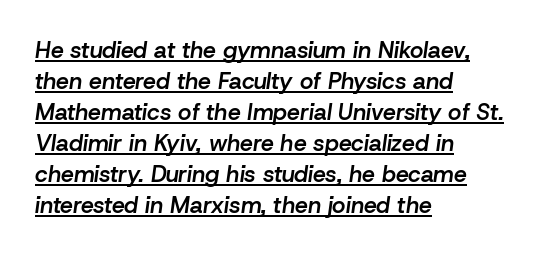
{"italic": "yes", "lean": "right", "slant_degrees": 8, "bold": "semi", "underline": "yes", "align": "left", "line_spacing": "normal", "line_spacing_ratio": 1.35, "letter_spacing": "normal", "letter_spacing_em": 0.0, "glyph_px": 23}
